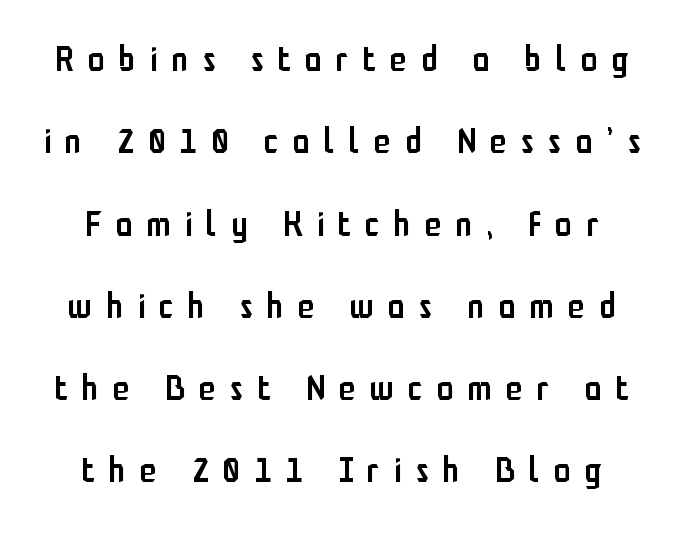
The image shows 34 px semibold, condensed sans-serif type, upright; set loose line spacing (2.42x), unusually wide letter spacing (+0.42 em), not underlined; low stroke contrast and a medium x-height.
